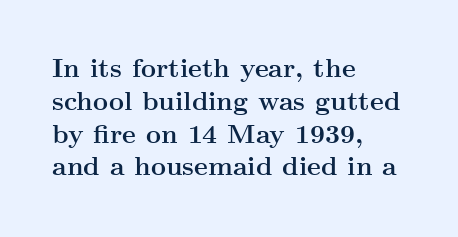
Q: Is the text bold? A: Yes.
Q: Is the text italic (slanted)? A: No, it is upright.
Q: Is the text underlined? A: No.
Q: How is the paragraph aligned? A: Left-aligned.
Q: Is the spacing between letters normal or unusually wide? A: Normal.
Q: Is the spacing between lines tight, normal or loose? A: Normal.
